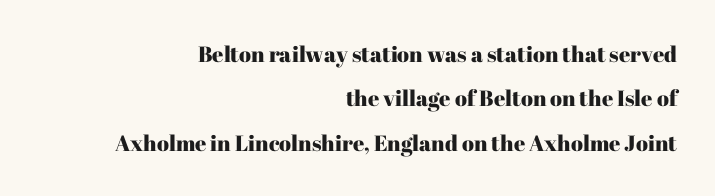
Q: Is the text italic (slanted)? A: No, it is upright.
Q: Is the text underlined? A: No.
Q: How is the paragraph aligned? A: Right-aligned.
Q: Is the spacing between letters normal or unusually wide? A: Normal.
Q: Is the spacing between lines tight, normal or loose? A: Loose.
